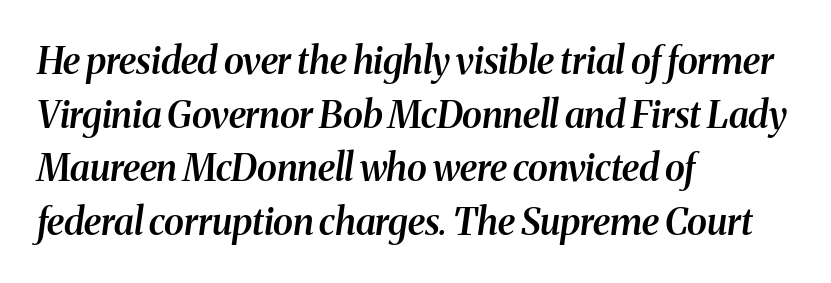
{"serif": "yes", "italic": "yes", "lean": "right", "slant_degrees": 8, "bold": "semi", "weight": "semibold", "width": "normal", "stroke_contrast": "medium", "x_height": "medium", "monospaced": "no", "underline": "no", "align": "left", "line_spacing": "normal", "line_spacing_ratio": 1.45, "letter_spacing": "normal", "letter_spacing_em": 0.0, "glyph_px": 37}
